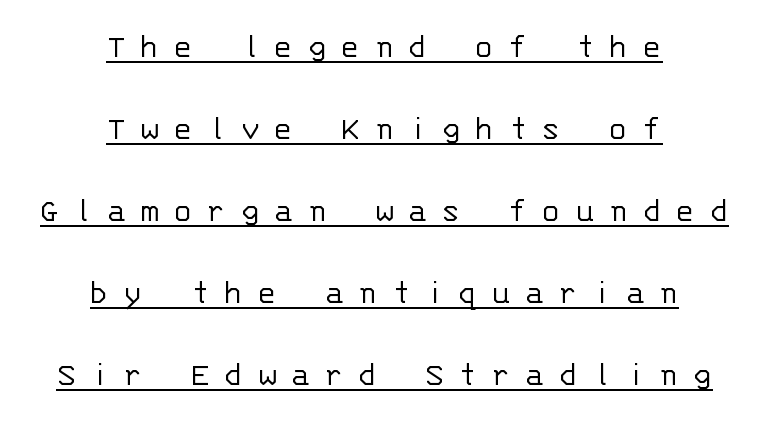
This is underlined copy, the kind a proofreader might mark for attention. This sample uses an upright cut, with every glyph sitting square on the baseline. The text block is weighted toward neither margin, spreading evenly from the middle. Whoever set this chose breathing room over compactness in the vertical rhythm.
